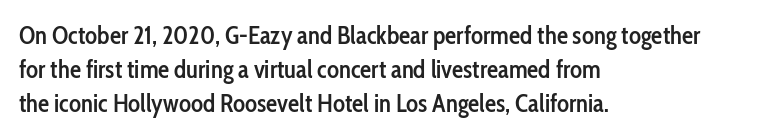
Compared with typical body copy, the letter spacing here is the same. Words float on clear page, feet unadorned. This is the regular roman posture of the typeface. The strokes are fattened partway — semibold, not bold.
